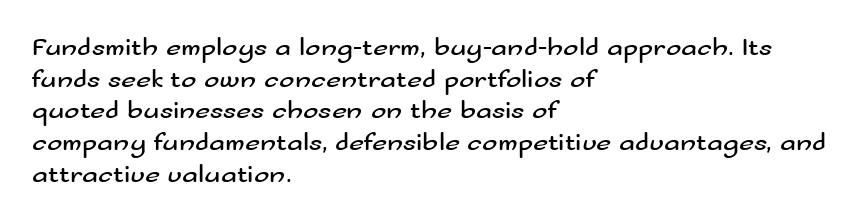
The image shows 26 px text type, upright; set left-aligned, line spacing 1.22x, normal letter spacing, not underlined.
